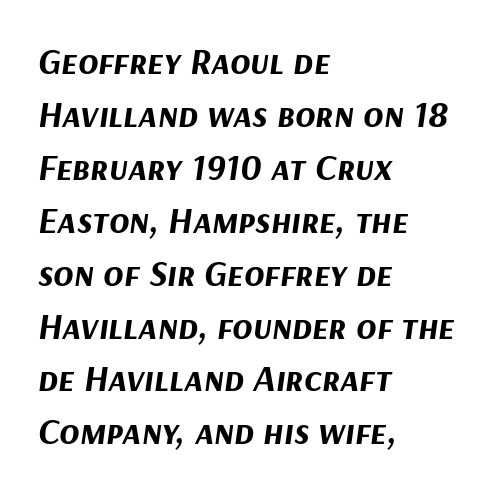
The image shows 37 px bold type, italic (leaning right); set left-aligned, normal line spacing (1.43x), normal letter spacing, not underlined; medium stroke contrast and a medium x-height.
